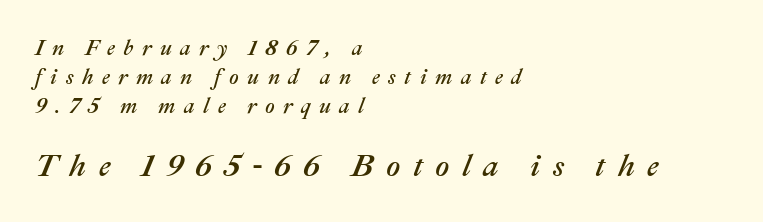
Q: Is the text italic (slanted)? A: Yes, it leans right by about 22 degrees.
Q: Is the text underlined? A: No.
Q: How is the paragraph aligned? A: Left-aligned.
Q: Is the spacing between letters normal or unusually wide? A: Unusually wide.
Q: Is the spacing between lines tight, normal or loose? A: Normal.
Q: Which block of text is set in a larger size, the first (top) or the second (bottom)? A: The second (bottom) one.
Q: Width (condensed, normal, or wide)? A: Normal.
Q: Stroke contrast? A: Medium.
Q: x-height? A: Medium.
Q: Monospaced? A: No.
